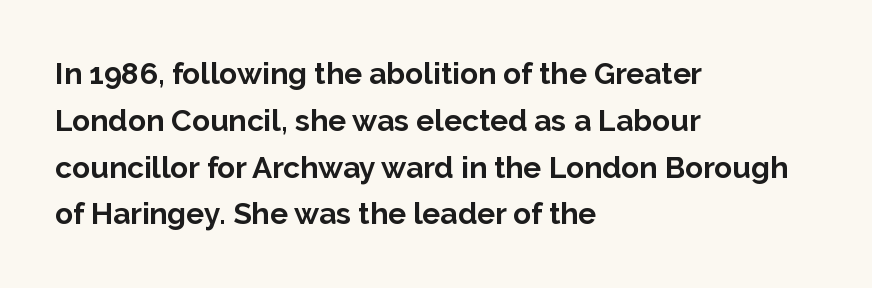
{"serif": "no", "italic": "no", "bold": "yes", "weight": "bold", "width": "normal", "stroke_contrast": "low", "x_height": "medium", "monospaced": "no", "underline": "no", "align": "left", "line_spacing": "normal", "line_spacing_ratio": 1.56, "letter_spacing": "normal", "letter_spacing_em": 0.0, "glyph_px": 30}
